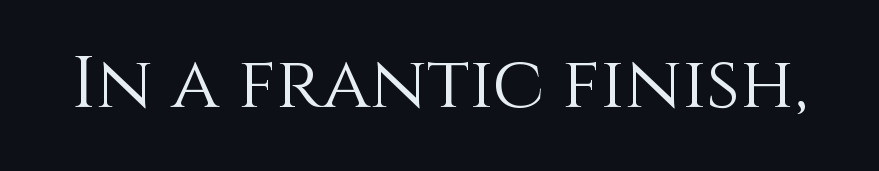
{"italic": "no", "bold": "no", "weight": "light", "width": "normal", "x_height": "large", "monospaced": "no", "underline": "no", "letter_spacing": "normal", "letter_spacing_em": 0.0, "glyph_px": 73}
